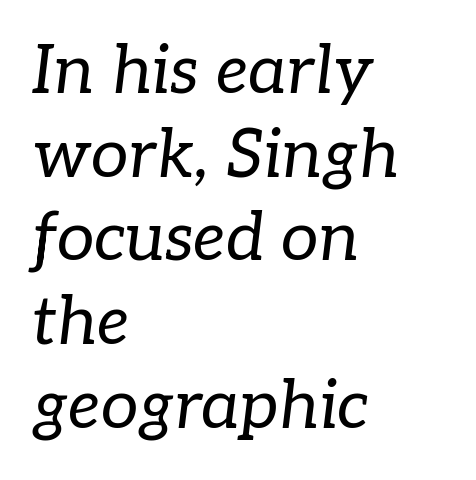
Here the designer chose a conventional face with non-uniform glyph widths. In terms of letterform style, serifs are clearly present. No extra tracking has been applied to these lines. Quick note: underline off. The rag falls on the right side of this text block.
